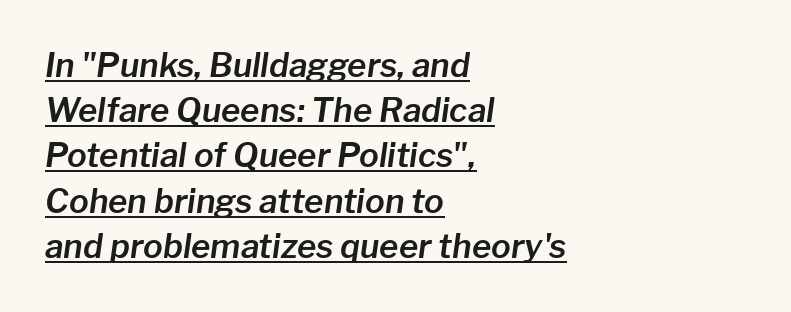
Q: Is the text italic (slanted)? A: Yes, it leans right by about 8 degrees.
Q: Is the text underlined? A: Yes.
Q: How is the paragraph aligned? A: Left-aligned.
Q: Is the spacing between letters normal or unusually wide? A: Normal.
Q: Is the spacing between lines tight, normal or loose? A: Normal.
Q: Width (condensed, normal, or wide)? A: Normal.
Q: Stroke contrast? A: Low.
Q: x-height? A: Medium.
Q: Monospaced? A: No.
